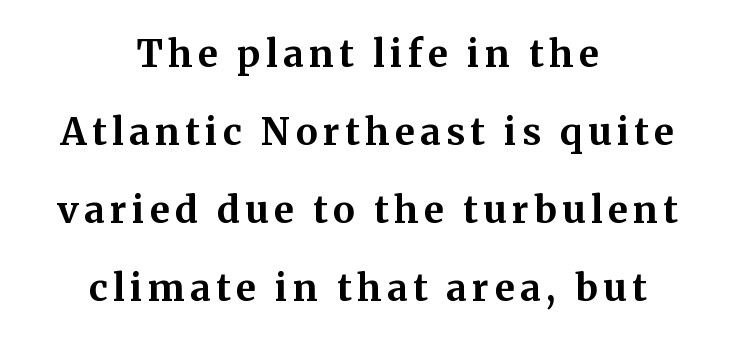
{"serif": "yes", "italic": "no", "bold": "yes", "weight": "bold", "width": "normal", "stroke_contrast": "medium", "x_height": "medium", "monospaced": "no", "underline": "no", "align": "center", "line_spacing": "loose", "line_spacing_ratio": 2.11, "glyph_px": 37}
